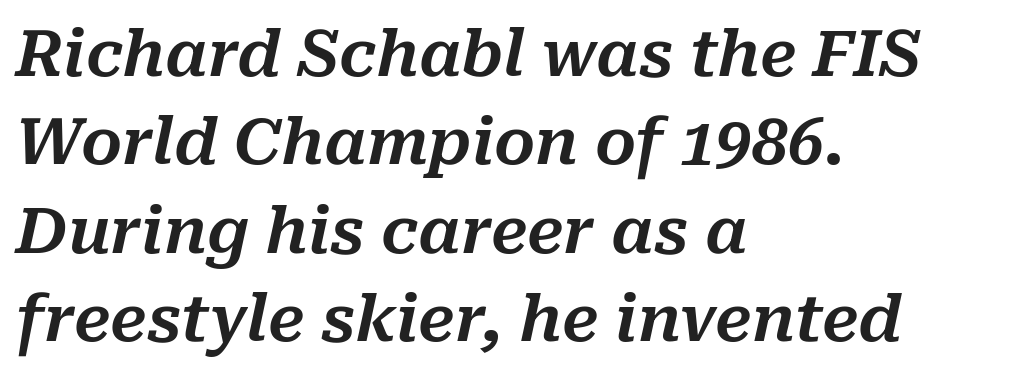
Casual observation: everything's shoved over to the left. Bare-footed words on every line. Rows of type keep a routine distance in the vertical direction. The face used here has a pronounced slope to its letters. The letters sit at their default tracking, neither squeezed nor spread. This sample has the flowing, uneven cadence of proportional lettering.
